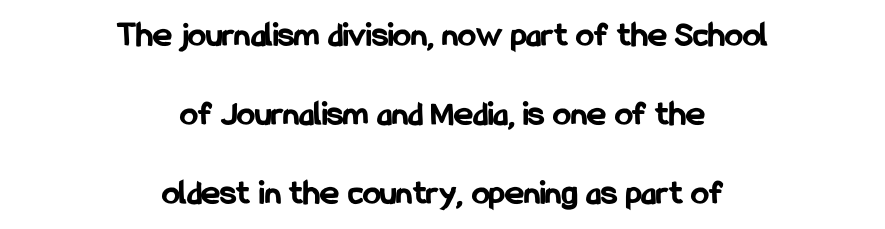
Q: Is the text bold? A: Yes.
Q: Is the text italic (slanted)? A: No, it is upright.
Q: Is the typeface a serif or a sans-serif typeface? A: Sans-serif.
Q: Is the text underlined? A: No.
Q: How is the paragraph aligned? A: Centered.
Q: Is the spacing between letters normal or unusually wide? A: Normal.
Q: Is the spacing between lines tight, normal or loose? A: Loose.
Q: Width (condensed, normal, or wide)? A: Condensed.
Q: Stroke contrast? A: Low.
Q: x-height? A: Medium.
Q: Monospaced? A: No.
